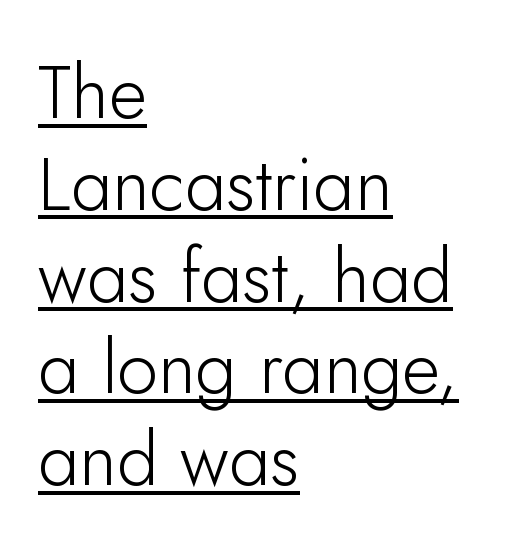
Q: Is the text bold? A: No.
Q: Is the text italic (slanted)? A: No, it is upright.
Q: Is the typeface a serif or a sans-serif typeface? A: Sans-serif.
Q: Is the text underlined? A: Yes.
Q: How is the paragraph aligned? A: Left-aligned.
Q: Is the spacing between letters normal or unusually wide? A: Normal.
Q: Width (condensed, normal, or wide)? A: Normal.
Q: Stroke contrast? A: Low.
Q: x-height? A: Small.
Q: Monospaced? A: No.
